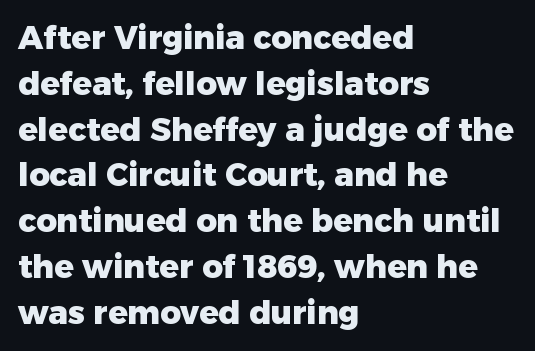
The horizontal fit of the characters is conventional and even. The passage shown is not underscored anywhere. Notice how the stems are strictly vertical — no italics here. Are there feet on the stems? There aren't — it's a sans. Heavy, bold letterforms.
